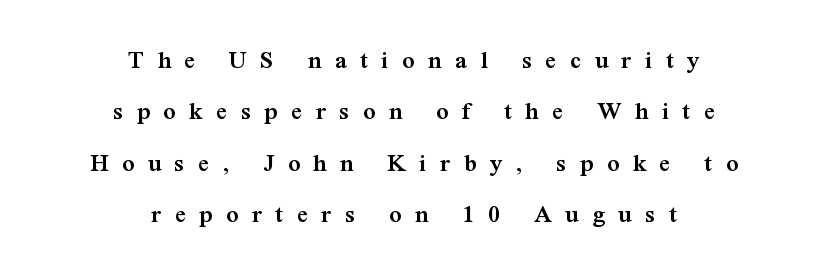
{"italic": "no", "bold": "semi", "underline": "no", "align": "center", "line_spacing": "loose", "line_spacing_ratio": 1.9, "letter_spacing": "wide", "letter_spacing_em": 0.5, "glyph_px": 27}
